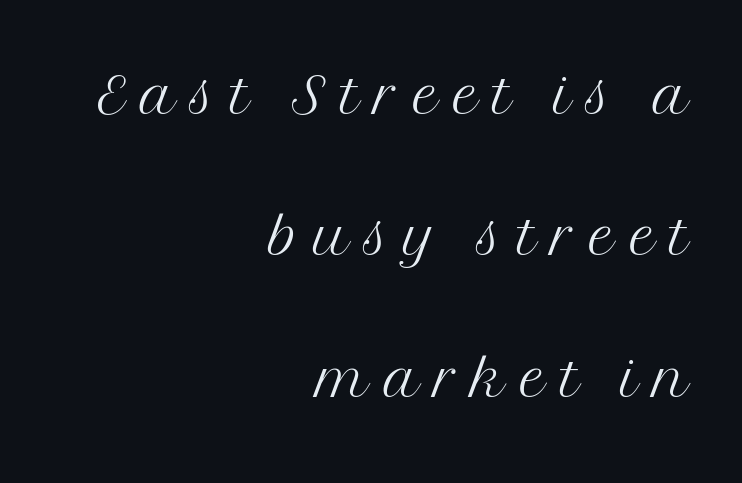
The image shows 79 px light serif type; set right-aligned, line spacing 1.79x, not underlined; medium stroke contrast and a medium x-height.
